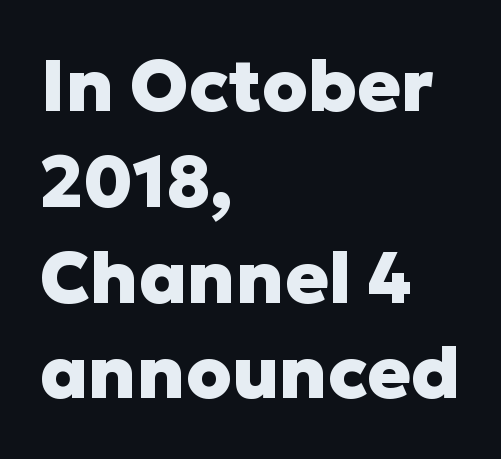
Only glyphs here, with clear space below each row. Caption: standard tracking, unaltered. The passage shown is emphatically bold. These lines are rendered in a variable-pitch font. Reading down the block, your eye returns to a fixed left position each line.
